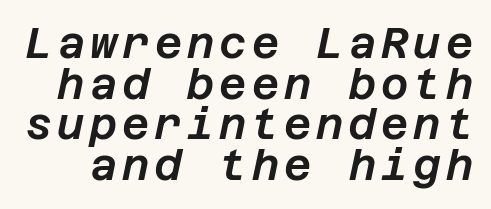
Q: Is the text italic (slanted)? A: Yes, it leans right by about 12 degrees.
Q: Is the text underlined? A: No.
Q: Is the spacing between lines tight, normal or loose? A: Tight.
Q: Width (condensed, normal, or wide)? A: Normal.
Q: Stroke contrast? A: Low.
Q: x-height? A: Large.
